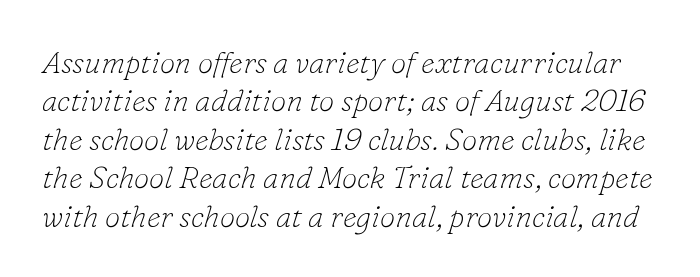
The image shows 31 px thin serif type, italic (leaning right); set line spacing 1.24x, normal letter spacing, not underlined; low stroke contrast and a small x-height.
